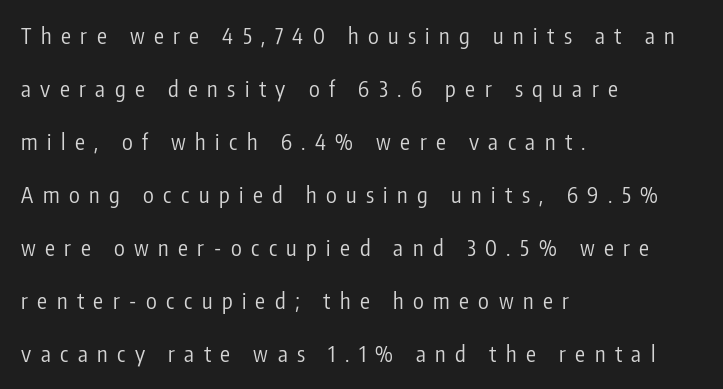
Q: Is the text bold? A: No.
Q: Is the text italic (slanted)? A: No, it is upright.
Q: Is the text underlined? A: No.
Q: How is the paragraph aligned? A: Left-aligned.
Q: Is the spacing between letters normal or unusually wide? A: Unusually wide.
Q: Is the spacing between lines tight, normal or loose? A: Loose.
